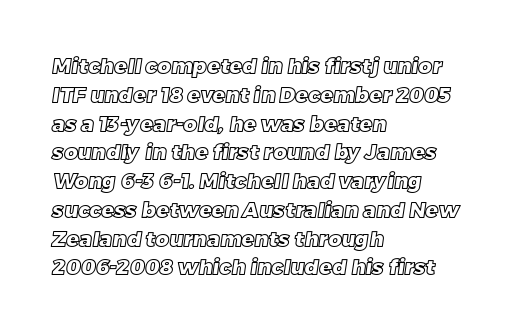
The image shows 21 px text type; set left-aligned, normal line spacing (1.37x), normal letter spacing, not underlined.
